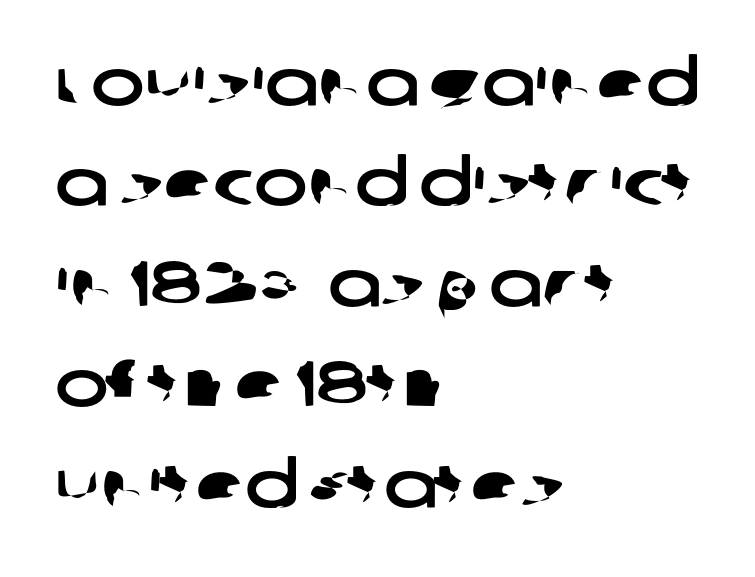
Line starts are locked; line ends wander. Only glyphs here, with clear space below each row. Honestly, the letter spacing is just normal — you wouldn't notice it. A sans-serif font was chosen for this passage.
